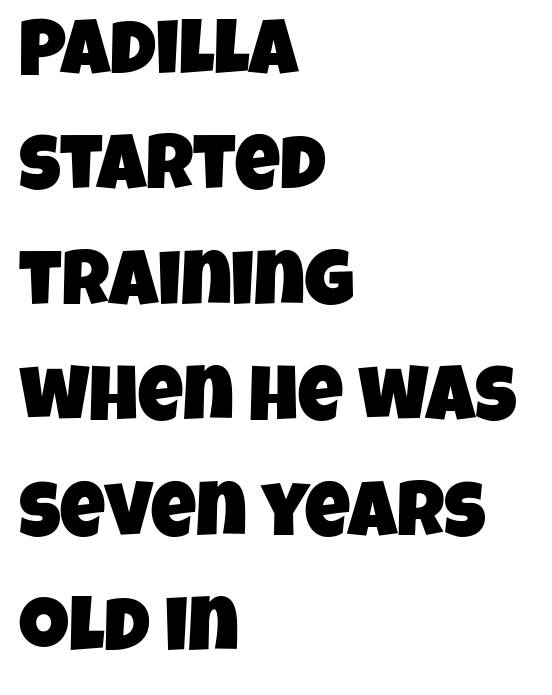
Q: Is the typeface a serif or a sans-serif typeface? A: Sans-serif.
Q: Is the text underlined? A: No.
Q: How is the paragraph aligned? A: Left-aligned.
Q: Is the spacing between letters normal or unusually wide? A: Normal.
Q: Is the spacing between lines tight, normal or loose? A: Normal.
Q: Width (condensed, normal, or wide)? A: Condensed.
Q: Stroke contrast? A: Low.
Q: x-height? A: Large.
Q: Monospaced? A: No.
